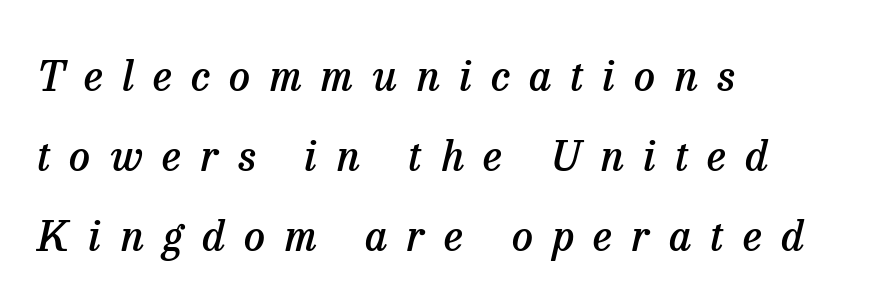
The image shows 42 px semibold serif type, italic (leaning right); set left-aligned, loose line spacing (1.9x), unusually wide letter spacing (+0.46 em), not underlined; low stroke contrast and a medium x-height.
